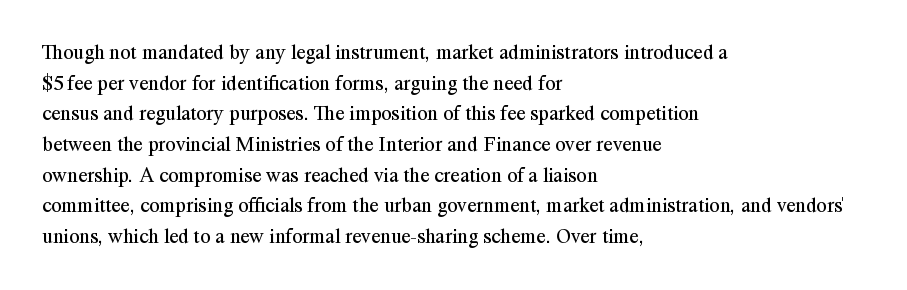
Q: Is the text bold? A: No.
Q: Is the text italic (slanted)? A: No, it is upright.
Q: Is the text underlined? A: No.
Q: How is the paragraph aligned? A: Left-aligned.
Q: Is the spacing between letters normal or unusually wide? A: Normal.
Q: Is the spacing between lines tight, normal or loose? A: Normal.
